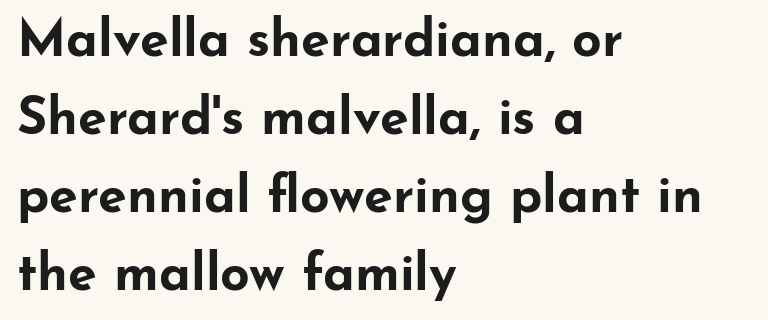
The image shows 52 px bold, wide sans-serif type, upright; set left-aligned, normal line spacing (1.5x), normal letter spacing, not underlined; low stroke contrast and a small x-height.
